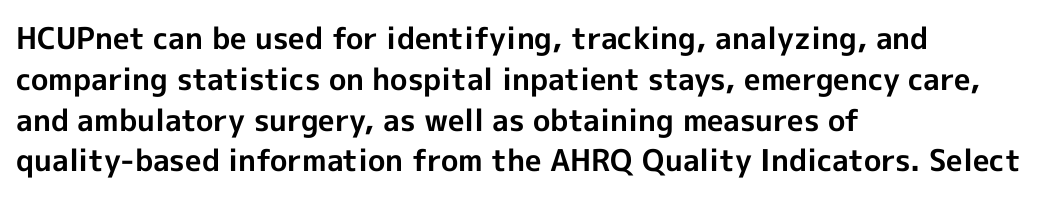
The image shows 30 px bold sans-serif type, upright; set left-aligned, normal line spacing (1.36x), normal letter spacing, not underlined; a medium x-height.
